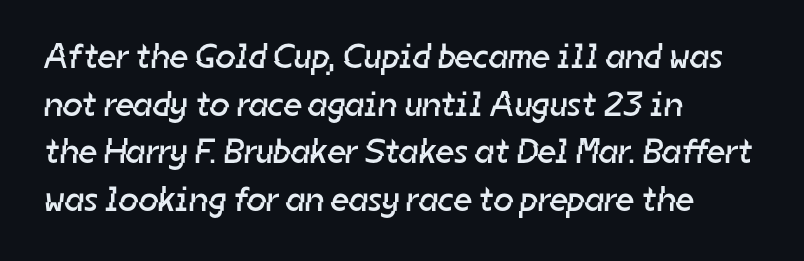
The image shows 35 px regular-weight sans-serif type; set left-aligned, normal line spacing (1.36x), normal letter spacing, not underlined; low stroke contrast and a medium x-height.
